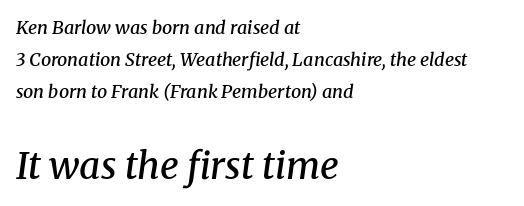
What weight is shown? A semibold, between regular and bold. You could not count columns in this text — the font is proportionally spaced. Observe the serifs anchoring each vertical stroke in this sample. The glyphs look as if they've been sheared to an angle.
